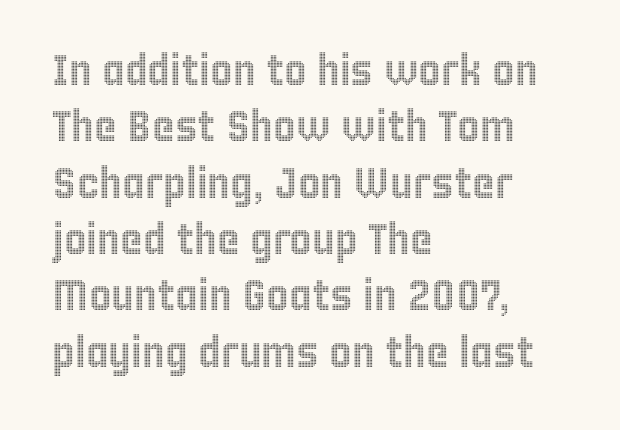
Q: Is the text italic (slanted)? A: No, it is upright.
Q: Is the text underlined? A: No.
Q: How is the paragraph aligned? A: Left-aligned.
Q: Is the spacing between letters normal or unusually wide? A: Normal.
Q: Is the spacing between lines tight, normal or loose? A: Normal.
Q: Width (condensed, normal, or wide)? A: Condensed.
Q: x-height? A: Large.
Q: Monospaced? A: No.
